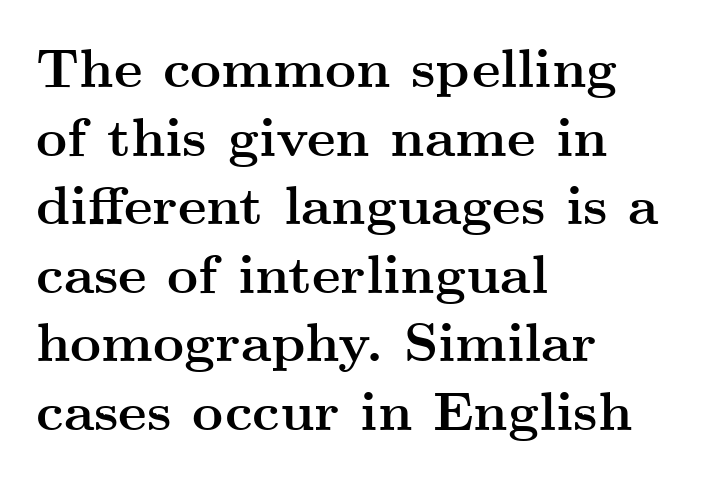
Q: Is the text bold? A: Yes.
Q: Is the text italic (slanted)? A: No, it is upright.
Q: Is the typeface a serif or a sans-serif typeface? A: Serif.
Q: Is the text underlined? A: No.
Q: How is the paragraph aligned? A: Left-aligned.
Q: Is the spacing between letters normal or unusually wide? A: Normal.
Q: Is the spacing between lines tight, normal or loose? A: Normal.
Q: Width (condensed, normal, or wide)? A: Wide.
Q: Stroke contrast? A: Medium.
Q: x-height? A: Small.
Q: Monospaced? A: No.
